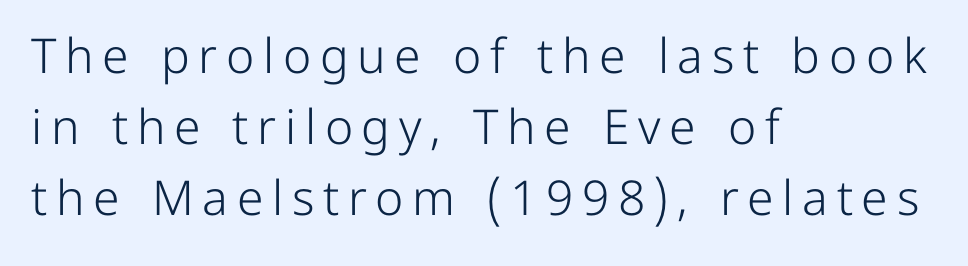
Any mark beneath the type? The region is blank. Summary of vertical rhythm: regular, with standard interline spacing. All the whitespace from short lines collects on the right. You can tell from the bare stems that sans-serif type was used. Weight: not bold — regular or lighter.
